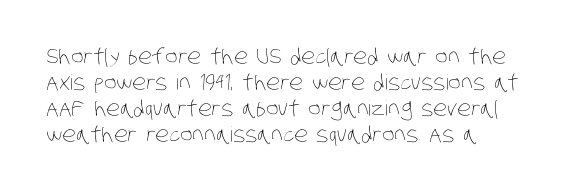
The image shows 21 px text type; set left-aligned, line spacing 1.24x, normal letter spacing, not underlined.
